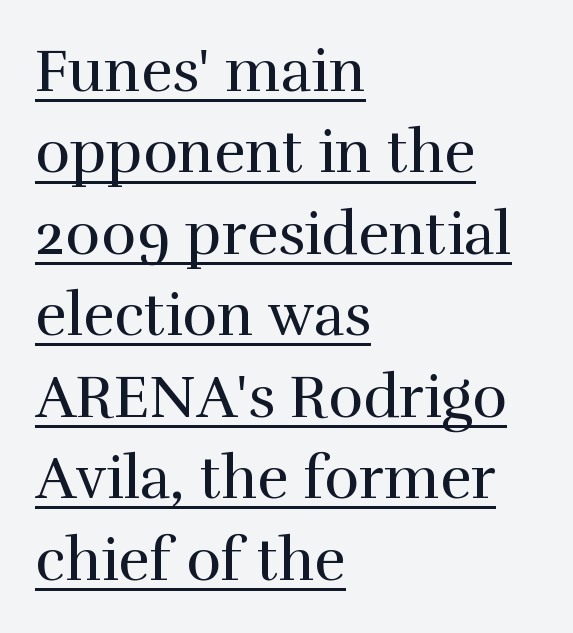
{"serif": "yes", "italic": "no", "bold": "no", "weight": "regular", "width": "normal", "stroke_contrast": "high", "x_height": "medium", "monospaced": "no", "underline": "yes", "align": "left", "line_spacing": "normal", "line_spacing_ratio": 1.38, "letter_spacing": "normal", "letter_spacing_em": 0.0, "glyph_px": 59}
